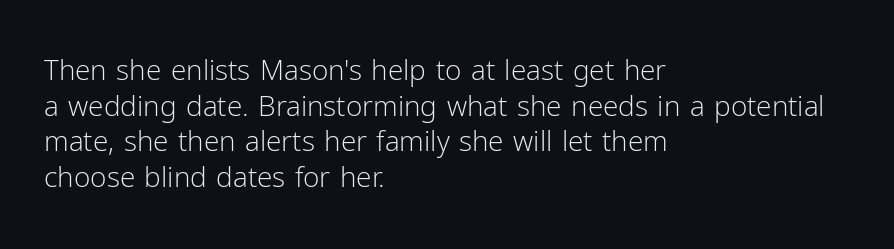
{"serif": "no", "italic": "no", "bold": "no", "weight": "light", "width": "normal", "stroke_contrast": "low", "x_height": "medium", "monospaced": "no", "underline": "no", "align": "left", "line_spacing": "normal", "line_spacing_ratio": 1.27, "letter_spacing": "normal", "letter_spacing_em": 0.0, "glyph_px": 28}
